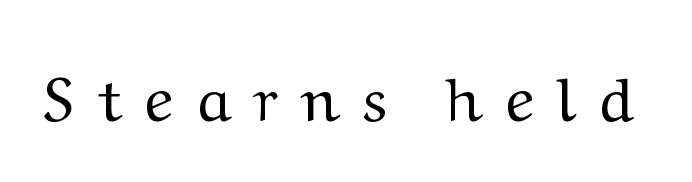
Examine the stroke ends and you'll spot serifs. Glance below the letters and you will spot only blank space. Character widths vary here, with narrow letters taking less room than wide ones. Tracking here is generous; glyphs stand well apart from one another. No heavy texture on the line: the type isn't bold. Notice how the stems are strictly vertical — no italics here.
